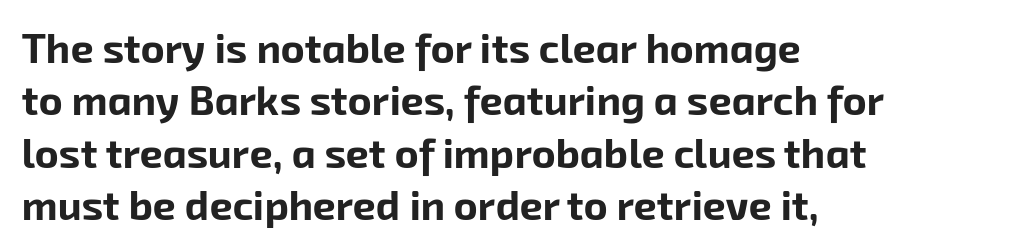
{"serif": "no", "bold": "yes", "weight": "bold", "width": "normal", "stroke_contrast": "low", "x_height": "medium", "monospaced": "no", "underline": "no", "align": "left", "line_spacing": "normal", "line_spacing_ratio": 1.28, "letter_spacing": "normal", "letter_spacing_em": 0.0, "glyph_px": 41}
